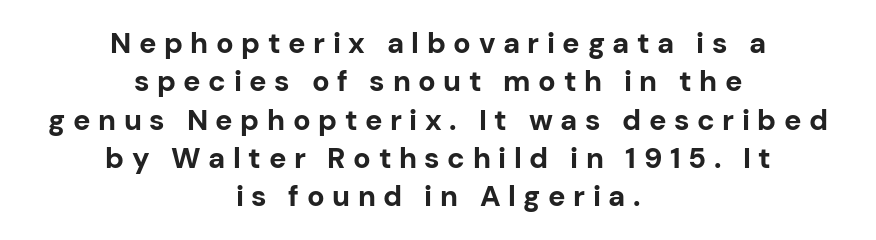
Rule under the text: the space is simply empty. Heavy-handed strokes throughout: this text is bold. The type family on display is of the sans-serif kind. Tracking here is generous; glyphs stand well apart from one another.
